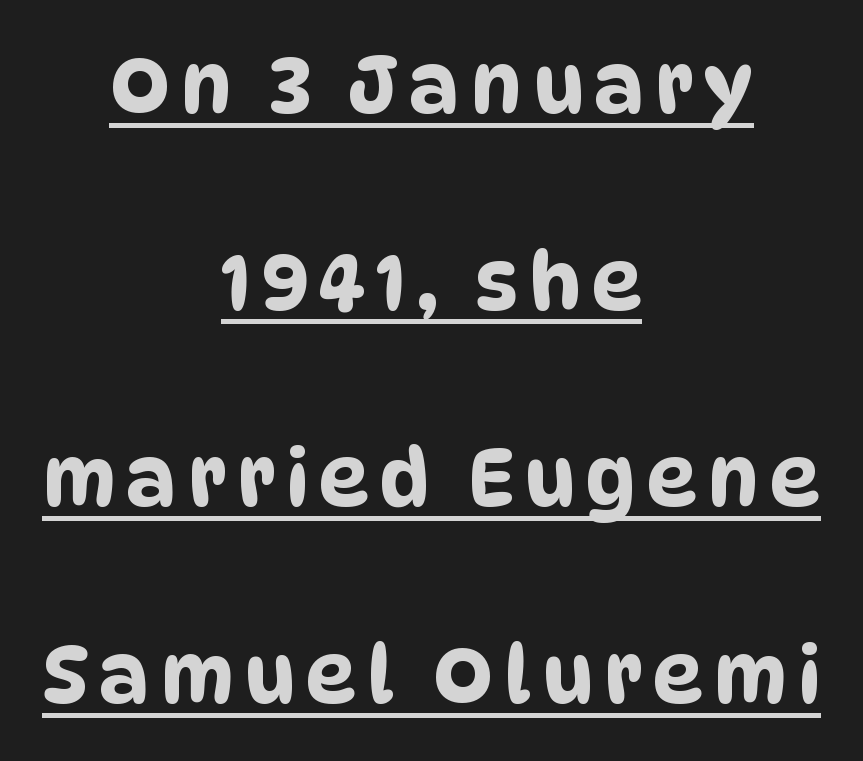
Q: Is the typeface a serif or a sans-serif typeface? A: Sans-serif.
Q: Is the text underlined? A: Yes.
Q: How is the paragraph aligned? A: Centered.
Q: Is the spacing between lines tight, normal or loose? A: Loose.
Q: Width (condensed, normal, or wide)? A: Condensed.
Q: Stroke contrast? A: Low.
Q: x-height? A: Large.
Q: Monospaced? A: No.
